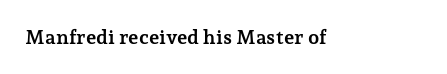
The image shows 20 px bold type, upright; set normal letter spacing, not underlined.
